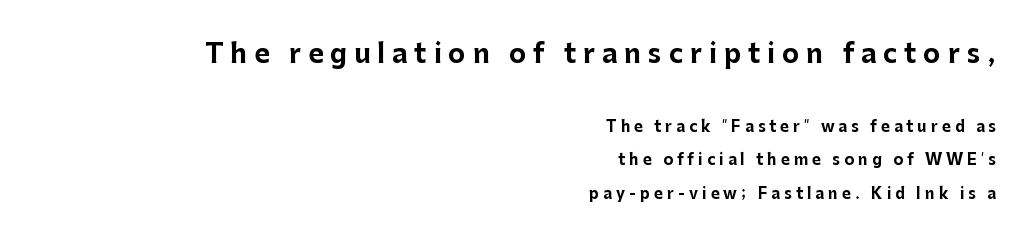
Q: Is the text bold? A: Yes.
Q: Is the text italic (slanted)? A: No, it is upright.
Q: Is the text underlined? A: No.
Q: How is the paragraph aligned? A: Right-aligned.
Q: Is the spacing between letters normal or unusually wide? A: Unusually wide.
Q: Is the spacing between lines tight, normal or loose? A: Loose.
Q: Which block of text is set in a larger size, the first (top) or the second (bottom)? A: The first (top) one.
